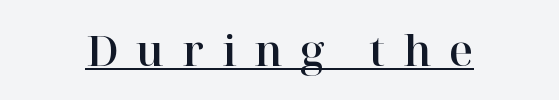
The image shows 42 px serif type, upright; set centered, unusually wide letter spacing (+0.42 em), underlined; high stroke contrast and a medium x-height.
